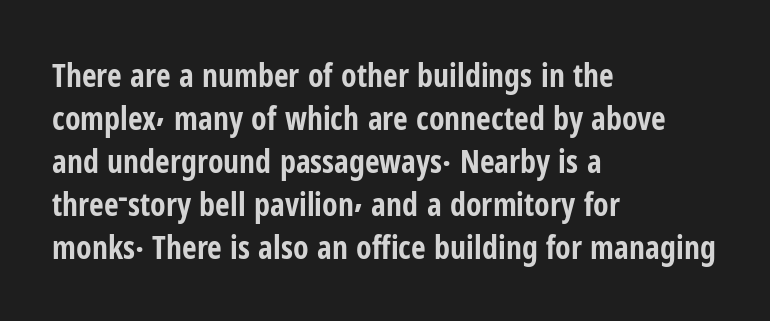
The image shows 32 px bold, condensed sans-serif type, upright; set left-aligned, normal line spacing (1.34x), normal letter spacing, not underlined; low stroke contrast and a medium x-height.
